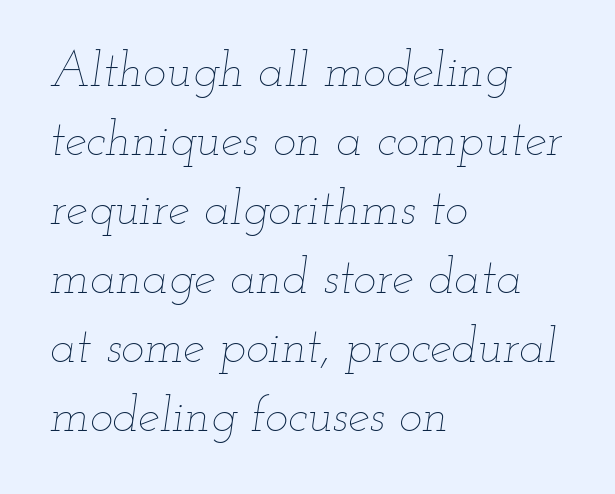
The image shows 49 px thin, wide type, italic (leaning right); set left-aligned, normal line spacing (1.41x), normal letter spacing, not underlined; low stroke contrast and a small x-height.
